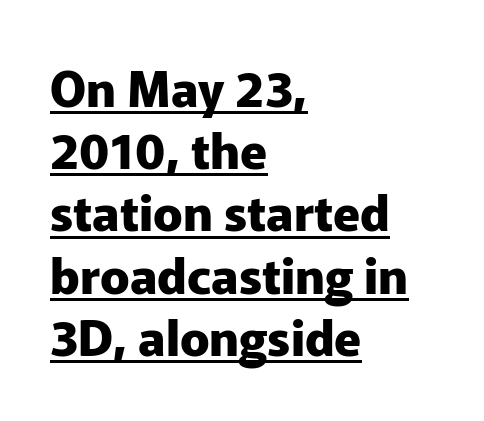
Glyph-to-glyph distance matches everyday printed text. The lettering stays uniformly vertical, giving the passage a roman look. Heft: maximum for text — a bold. The rendering uses natural spacing where letterforms have individual widths.
